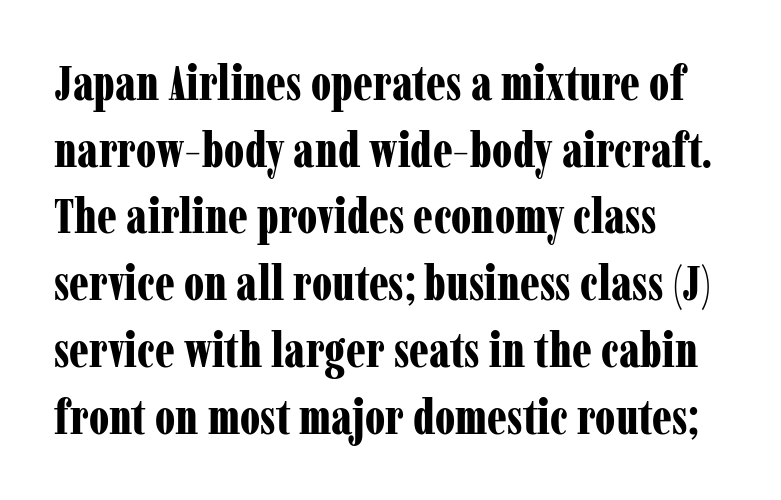
The image shows 48 px bold, condensed serif type, upright; set left-aligned, normal line spacing (1.39x), normal letter spacing, not underlined; low stroke contrast and a medium x-height.
